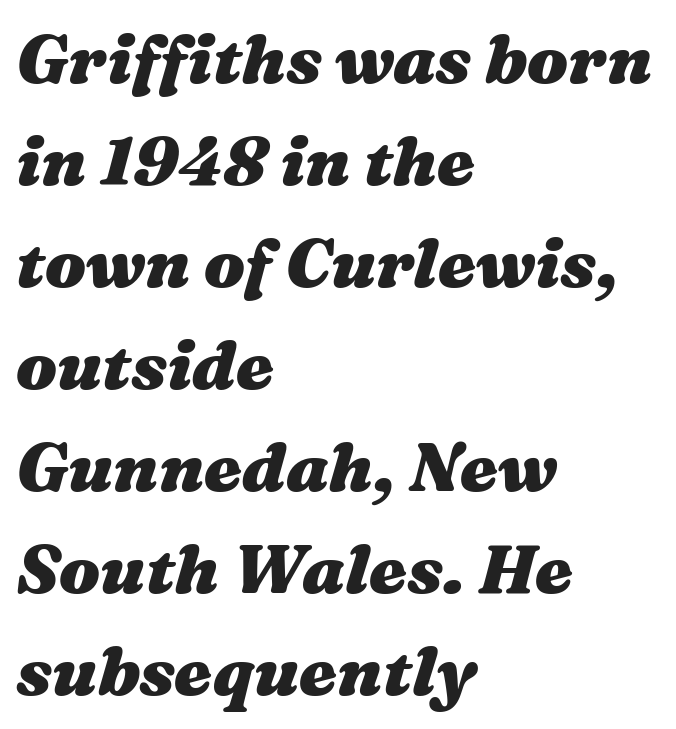
The face used here has a pronounced slope to its letters. The rendering keeps characters at their native spacing. If you measured baseline to baseline, you'd find a middling distance. If you drew a ruler down the left edge, every line would touch it. The rendering uses natural spacing where letterforms have individual widths.
